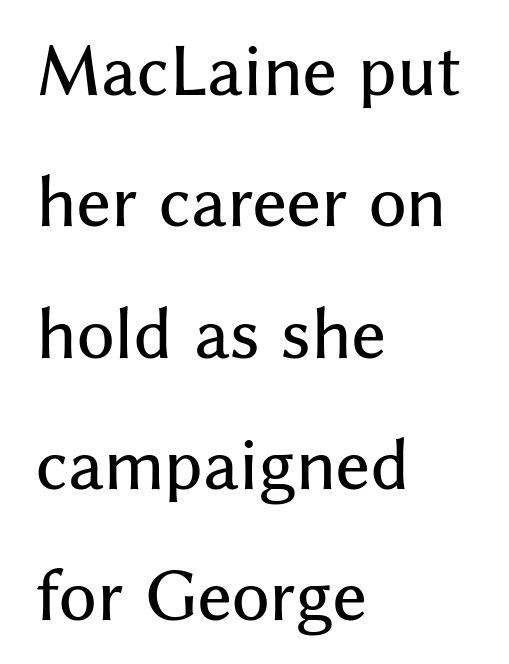
{"serif": "no", "italic": "no", "width": "normal", "stroke_contrast": "medium", "x_height": "medium", "monospaced": "no", "underline": "no", "align": "left", "line_spacing": "loose", "line_spacing_ratio": 2.02, "letter_spacing": "normal", "letter_spacing_em": 0.0, "glyph_px": 65}
